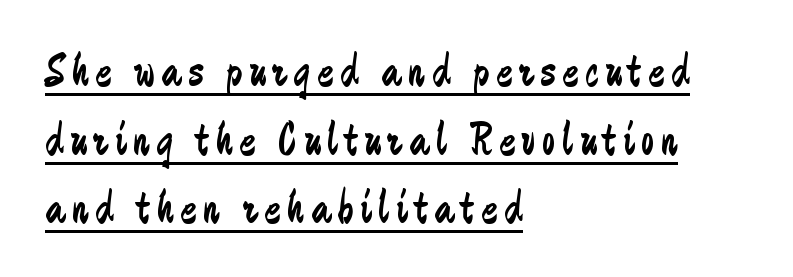
{"serif": "no", "bold": "no", "weight": "regular", "width": "condensed", "stroke_contrast": "low", "x_height": "medium", "monospaced": "no", "underline": "yes", "align": "left", "line_spacing": "normal", "line_spacing_ratio": 1.43, "glyph_px": 48}
